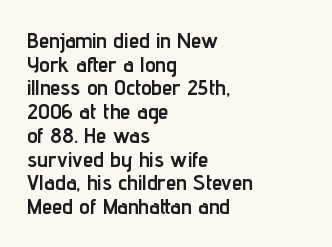
Type without underlining. The rendering uses a small line-height, squeezing the rows. Do the letters lean? They stand straight. The font is running at its bold setting. Typeset ragged right — the left edge is the straight one.
